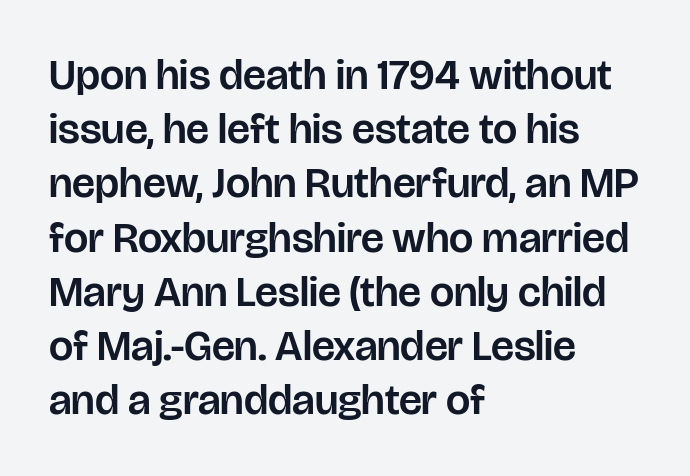
In terms of letterform style, serifs are entirely absent. Proportional: the letters do not fall into vertical columns. Regarding leading, the lines here are spaced in the standard way. The line texture is even and compact thanks to regular tracking.
